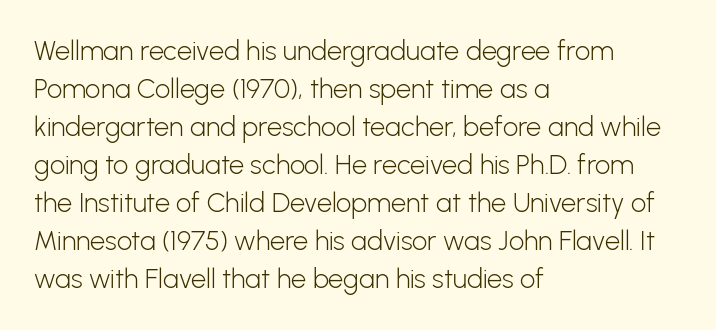
Q: Is the text bold? A: No.
Q: Is the text italic (slanted)? A: No, it is upright.
Q: Is the text underlined? A: No.
Q: How is the paragraph aligned? A: Left-aligned.
Q: Is the spacing between letters normal or unusually wide? A: Normal.
Q: Is the spacing between lines tight, normal or loose? A: Normal.
